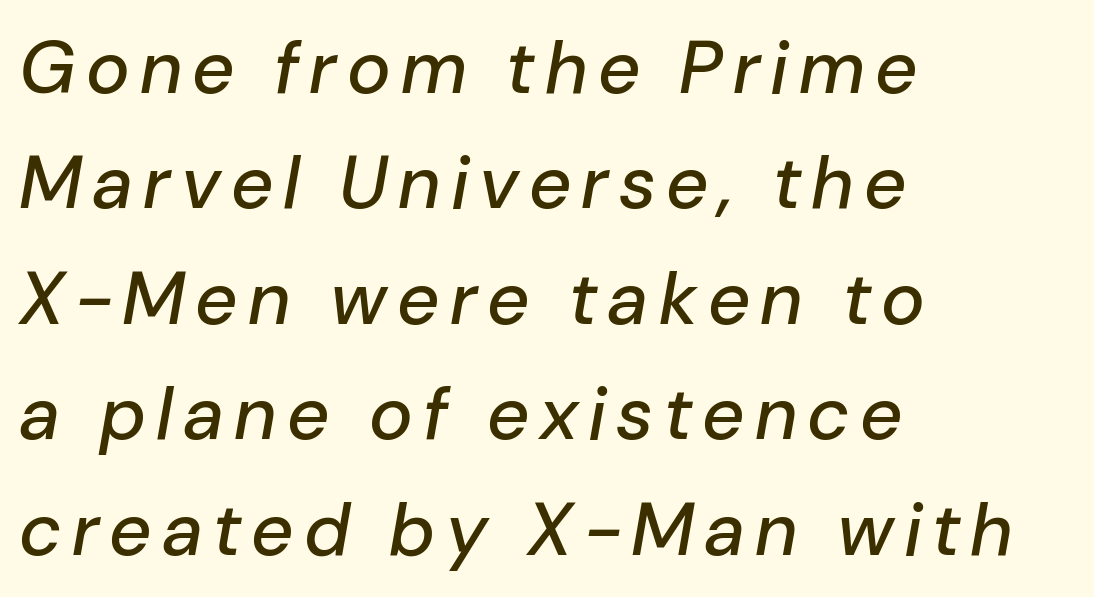
Q: Is the text italic (slanted)? A: Yes, it leans right by about 10 degrees.
Q: Is the text underlined? A: No.
Q: How is the paragraph aligned? A: Left-aligned.
Q: Is the spacing between lines tight, normal or loose? A: Normal.
Q: Width (condensed, normal, or wide)? A: Normal.
Q: Stroke contrast? A: Low.
Q: x-height? A: Medium.
Q: Monospaced? A: No.
